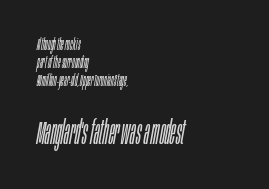
Q: Is the text bold? A: No.
Q: Is the text italic (slanted)? A: Yes, it leans right by about 10 degrees.
Q: Is the text underlined? A: No.
Q: How is the paragraph aligned? A: Left-aligned.
Q: Is the spacing between letters normal or unusually wide? A: Normal.
Q: Is the spacing between lines tight, normal or loose? A: Tight.
Q: Which block of text is set in a larger size, the first (top) or the second (bottom)? A: The second (bottom) one.
Q: Width (condensed, normal, or wide)? A: Condensed.
Q: Stroke contrast? A: Low.
Q: x-height? A: Large.
Q: Monospaced? A: No.
